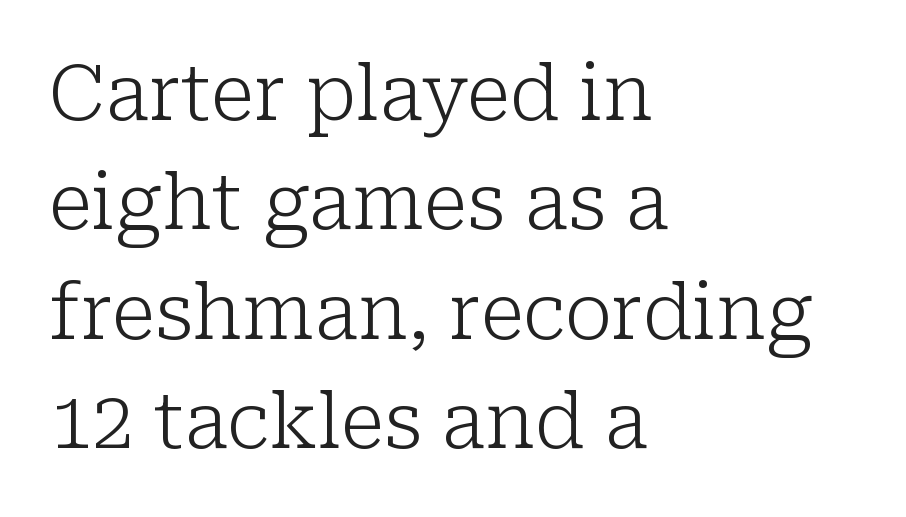
The image shows 76 px light serif type, upright; set left-aligned, normal line spacing (1.44x), normal letter spacing, not underlined; low stroke contrast and a medium x-height.
